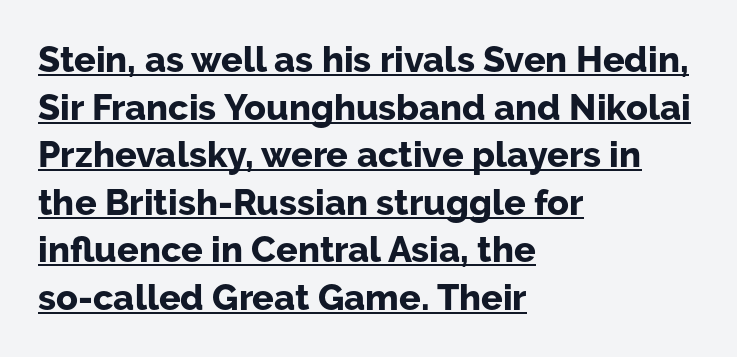
Q: Is the text bold? A: Yes.
Q: Is the text italic (slanted)? A: No, it is upright.
Q: Is the typeface a serif or a sans-serif typeface? A: Sans-serif.
Q: Is the text underlined? A: Yes.
Q: How is the paragraph aligned? A: Left-aligned.
Q: Is the spacing between letters normal or unusually wide? A: Normal.
Q: Is the spacing between lines tight, normal or loose? A: Normal.
Q: Width (condensed, normal, or wide)? A: Normal.
Q: Stroke contrast? A: Low.
Q: x-height? A: Medium.
Q: Monospaced? A: No.
